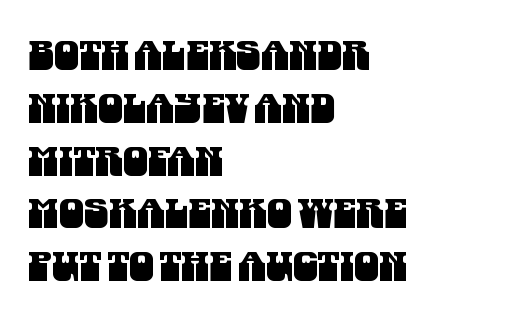
Q: Is the typeface a serif or a sans-serif typeface? A: Sans-serif.
Q: Is the text underlined? A: No.
Q: How is the paragraph aligned? A: Left-aligned.
Q: Is the spacing between letters normal or unusually wide? A: Normal.
Q: Is the spacing between lines tight, normal or loose? A: Normal.
Q: Width (condensed, normal, or wide)? A: Condensed.
Q: Stroke contrast? A: Medium.
Q: x-height? A: Large.
Q: Monospaced? A: No.
